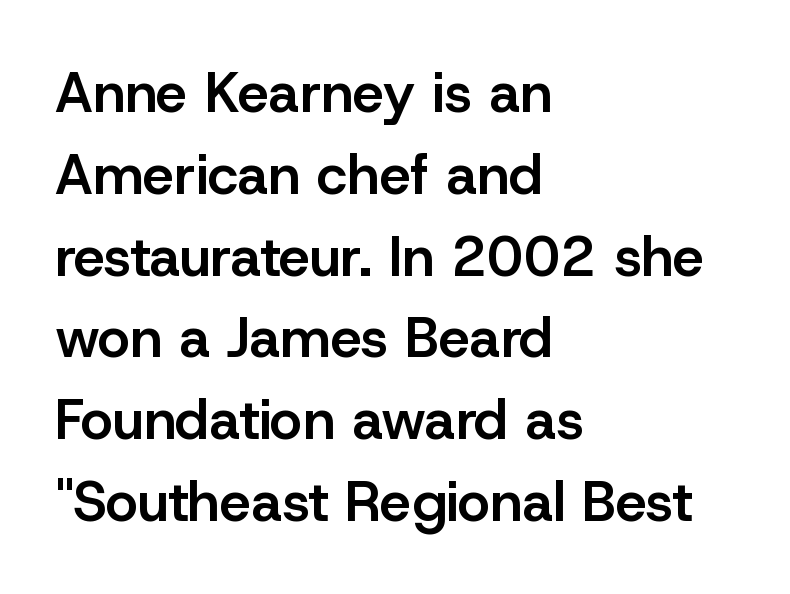
{"serif": "no", "italic": "no", "bold": "semi", "weight": "semibold", "width": "normal", "stroke_contrast": "low", "x_height": "medium", "monospaced": "no", "underline": "no", "align": "left", "line_spacing": "normal", "line_spacing_ratio": 1.46, "letter_spacing": "normal", "letter_spacing_em": 0.0, "glyph_px": 56}
